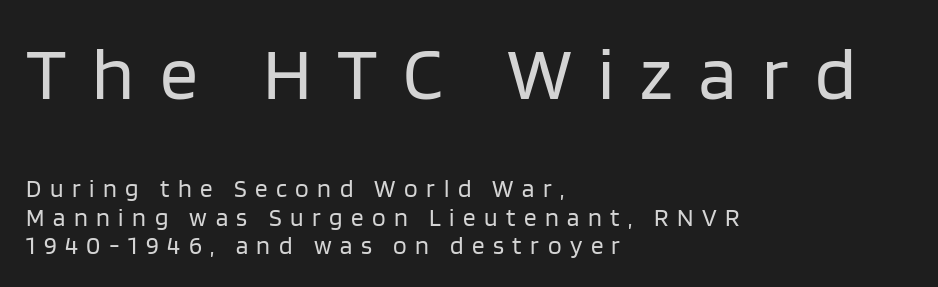
Top chunk: large. Bottom chunk: small. These lines are set flush left with a ragged right edge. The typography opts for an upright posture over an oblique one. Here the glyphs are tracked loosely, breaking word shapes into spaced letters. The letters advance in unequal steps, a hallmark of proportional type. The font family rendered here belongs to the sans-serif group.
